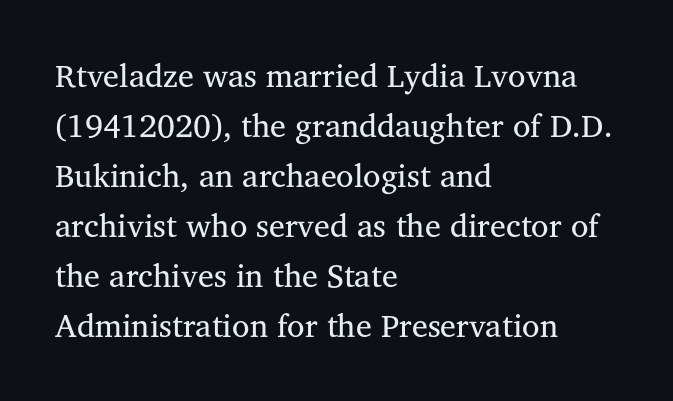
The image shows 32 px regular-weight serif type, upright; set left-aligned, normal line spacing (1.56x), normal letter spacing, not underlined; medium stroke contrast and a medium x-height.
